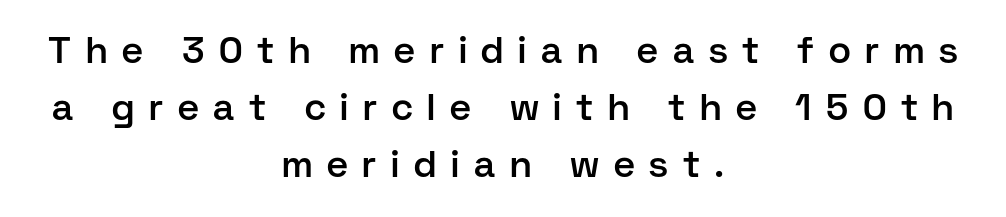
Q: Is the text bold? A: Semi-bold.
Q: Is the text italic (slanted)? A: No, it is upright.
Q: Is the typeface a serif or a sans-serif typeface? A: Sans-serif.
Q: Is the text underlined? A: No.
Q: How is the paragraph aligned? A: Centered.
Q: Is the spacing between letters normal or unusually wide? A: Unusually wide.
Q: Is the spacing between lines tight, normal or loose? A: Normal.
Q: Width (condensed, normal, or wide)? A: Normal.
Q: Stroke contrast? A: Low.
Q: x-height? A: Medium.
Q: Monospaced? A: No.
